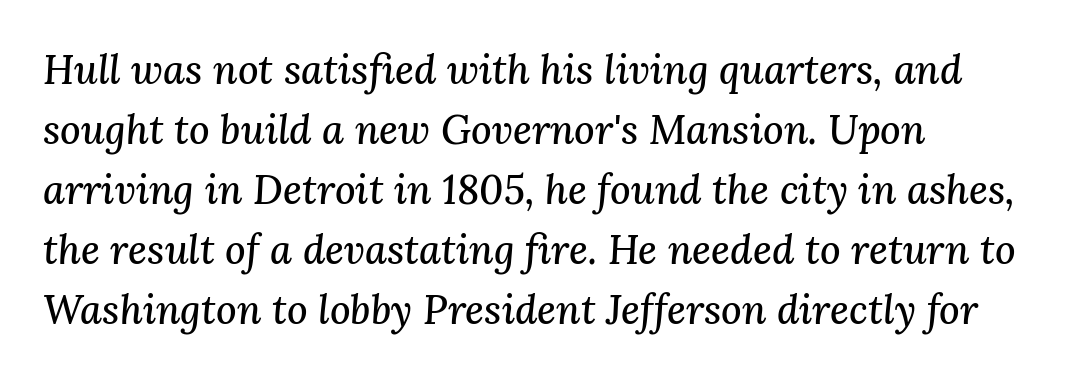
Q: Is the text italic (slanted)? A: Yes, it leans right by about 3 degrees.
Q: Is the typeface a serif or a sans-serif typeface? A: Serif.
Q: Is the text underlined? A: No.
Q: How is the paragraph aligned? A: Left-aligned.
Q: Is the spacing between letters normal or unusually wide? A: Normal.
Q: Is the spacing between lines tight, normal or loose? A: Normal.
Q: Width (condensed, normal, or wide)? A: Normal.
Q: Stroke contrast? A: Medium.
Q: x-height? A: Medium.
Q: Monospaced? A: No.
